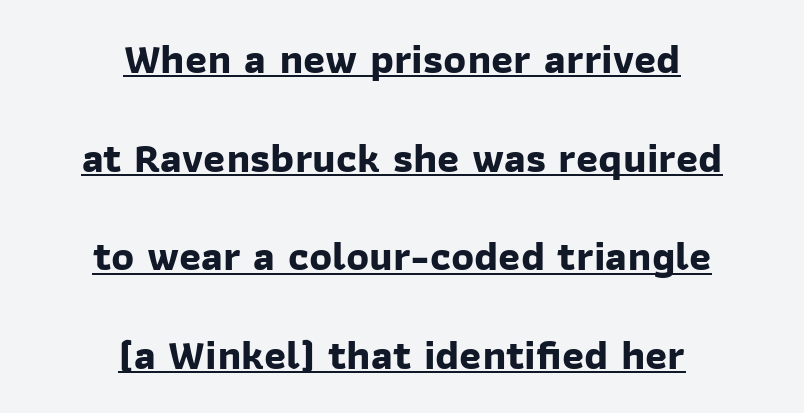
The image shows 42 px bold sans-serif type; set centered, loose line spacing (2.35x), normal letter spacing, underlined; low stroke contrast and a medium x-height.
